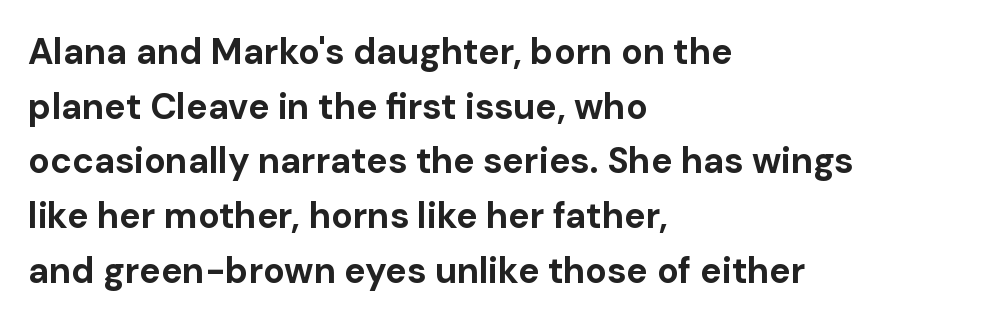
{"serif": "no", "italic": "no", "bold": "yes", "weight": "bold", "width": "normal", "stroke_contrast": "low", "x_height": "medium", "monospaced": "no", "underline": "no", "align": "left", "line_spacing": "normal", "line_spacing_ratio": 1.52, "letter_spacing": "normal", "letter_spacing_em": 0.0, "glyph_px": 36}
